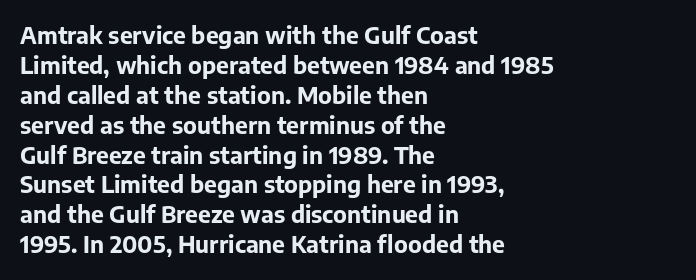
{"italic": "no", "bold": "yes", "underline": "no", "align": "left", "line_spacing": "normal", "line_spacing_ratio": 1.3, "letter_spacing": "normal", "letter_spacing_em": 0.0, "glyph_px": 23}
